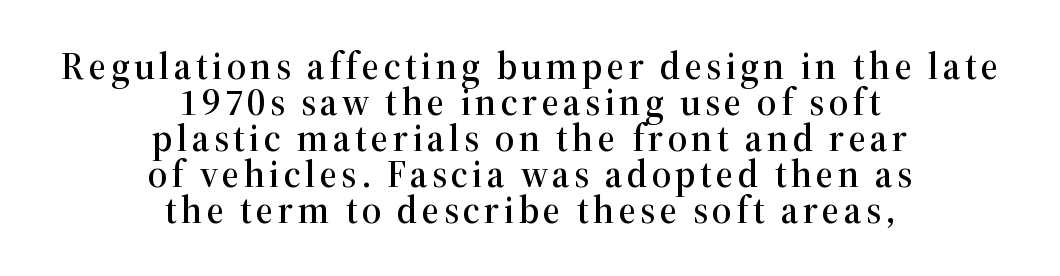
Each letter keeps its own natural width here, so spacing adapts to shape. The rag falls on both sides of this text block equally. Font category for this specimen: serif. These lines were composed using upright roman letters.
